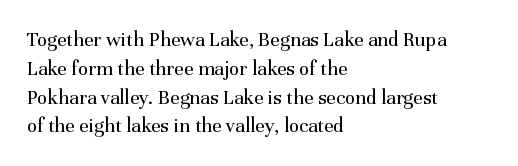
Q: Is the text bold? A: No.
Q: Is the text italic (slanted)? A: No, it is upright.
Q: Is the text underlined? A: No.
Q: How is the paragraph aligned? A: Left-aligned.
Q: Is the spacing between letters normal or unusually wide? A: Normal.
Q: Is the spacing between lines tight, normal or loose? A: Normal.
